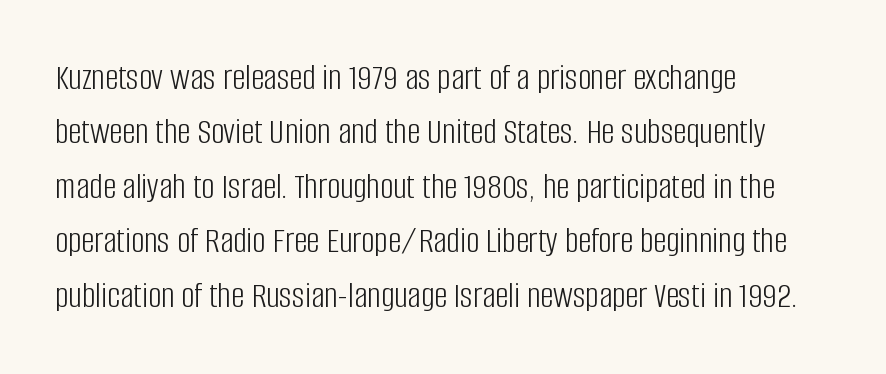
{"serif": "no", "italic": "no", "bold": "no", "weight": "light", "width": "condensed", "stroke_contrast": "low", "x_height": "large", "monospaced": "no", "underline": "no", "align": "left", "line_spacing": "normal", "line_spacing_ratio": 1.47, "letter_spacing": "normal", "letter_spacing_em": 0.0, "glyph_px": 37}
